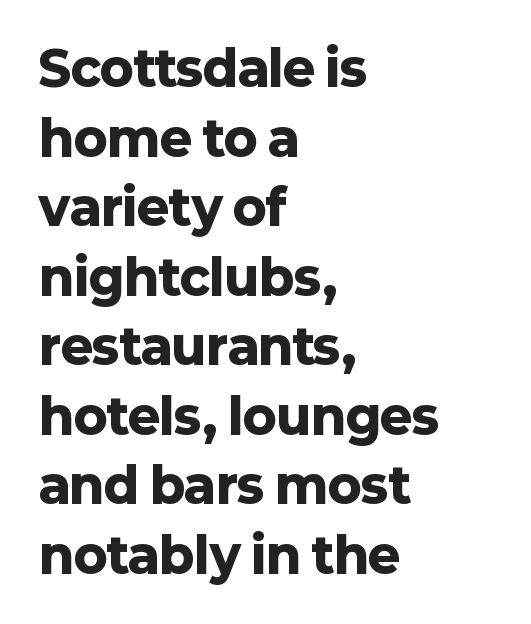
Italic: no, the glyphs are upright roman. Casual observation: everything's shoved over to the left. The rendering uses natural spacing where letterforms have individual widths. You can tell from the bare stems that sans-serif type was used. These lines keep a tight, regular rhythm from letter to letter.
